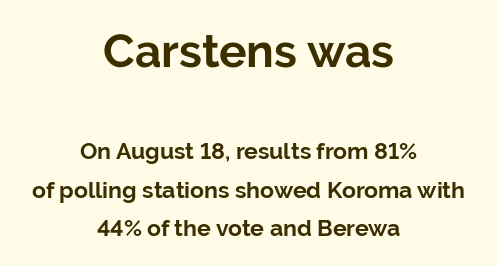
Q: Is the text bold? A: Yes.
Q: Is the text italic (slanted)? A: No, it is upright.
Q: Is the typeface a serif or a sans-serif typeface? A: Sans-serif.
Q: Is the text underlined? A: No.
Q: How is the paragraph aligned? A: Centered.
Q: Is the spacing between letters normal or unusually wide? A: Normal.
Q: Is the spacing between lines tight, normal or loose? A: Normal.
Q: Which block of text is set in a larger size, the first (top) or the second (bottom)? A: The first (top) one.
Q: Width (condensed, normal, or wide)? A: Normal.
Q: Stroke contrast? A: Low.
Q: x-height? A: Medium.
Q: Monospaced? A: No.
